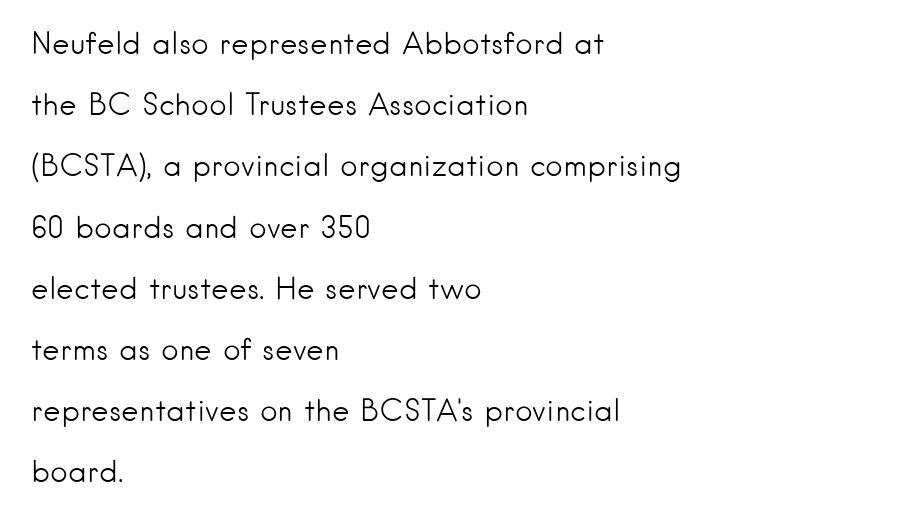
Look at the tracking — it's just the regular setting, nothing added. Unlike a traditional serif, this face leaves its strokes unadorned. A typesetter would call this proportional, since set widths differ per character. The foot of each line stays bare and open.
